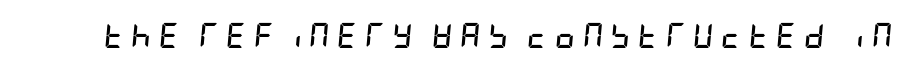
Q: Is the text bold? A: Yes.
Q: Is the text italic (slanted)? A: Yes, it leans right by about 5 degrees.
Q: Is the text underlined? A: No.
Q: Is the spacing between letters normal or unusually wide? A: Unusually wide.
